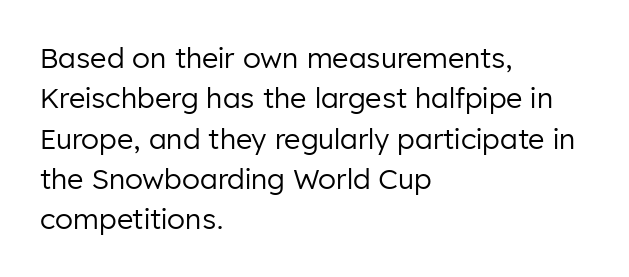
{"serif": "no", "italic": "no", "bold": "no", "weight": "regular", "width": "normal", "stroke_contrast": "low", "x_height": "medium", "monospaced": "no", "underline": "no", "align": "left", "line_spacing": "normal", "line_spacing_ratio": 1.44, "letter_spacing": "normal", "letter_spacing_em": 0.0, "glyph_px": 28}
